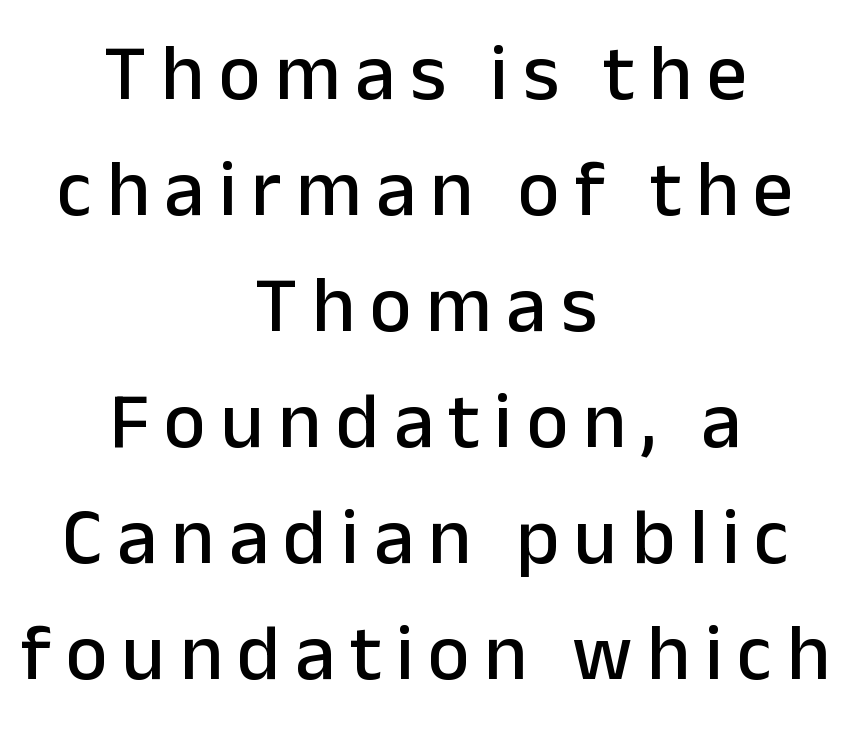
Q: Is the text italic (slanted)? A: No, it is upright.
Q: Is the typeface a serif or a sans-serif typeface? A: Sans-serif.
Q: Is the text underlined? A: No.
Q: How is the paragraph aligned? A: Centered.
Q: Is the spacing between lines tight, normal or loose? A: Normal.
Q: Width (condensed, normal, or wide)? A: Normal.
Q: Stroke contrast? A: Low.
Q: x-height? A: Medium.
Q: Monospaced? A: No.
